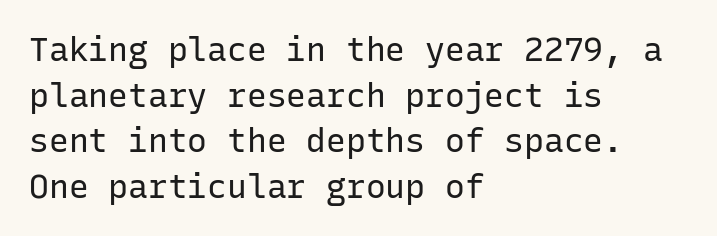
Style check: upright. The baseline area is clear. Regarding serifs, this sample does without them. Nothing unusual about the tracking: characters are spaced as the font intends. Casual observation: everything's shoved over to the left.
